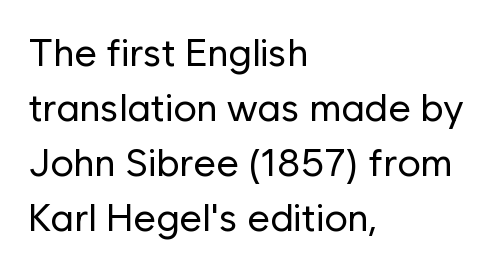
How are the letters spaced? Ordinarily, with no added tracking. The weight tops out at a normal text grade. Line beginnings align vertically; line endings do not. These lines are composed in type without serifs. Plain, unruled lines of type.
